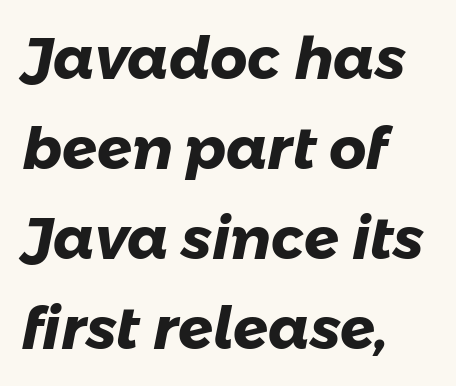
The image shows 58 px heavy sans-serif type; set left-aligned, normal line spacing (1.55x), normal letter spacing, not underlined; low stroke contrast and a medium x-height.
